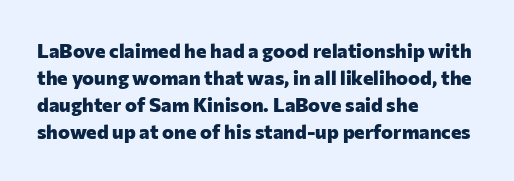
Q: Is the text bold? A: Yes.
Q: Is the text italic (slanted)? A: No, it is upright.
Q: Is the text underlined? A: No.
Q: How is the paragraph aligned? A: Left-aligned.
Q: Is the spacing between letters normal or unusually wide? A: Normal.
Q: Is the spacing between lines tight, normal or loose? A: Normal.
